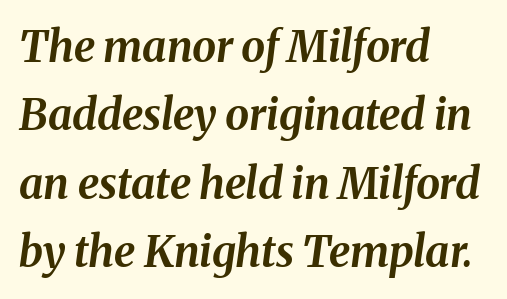
Q: Is the text bold? A: Yes.
Q: Is the text italic (slanted)? A: Yes, it leans right by about 8 degrees.
Q: Is the text underlined? A: No.
Q: How is the paragraph aligned? A: Left-aligned.
Q: Is the spacing between letters normal or unusually wide? A: Normal.
Q: Is the spacing between lines tight, normal or loose? A: Normal.
Q: Width (condensed, normal, or wide)? A: Normal.
Q: Stroke contrast? A: Medium.
Q: x-height? A: Medium.
Q: Monospaced? A: No.
